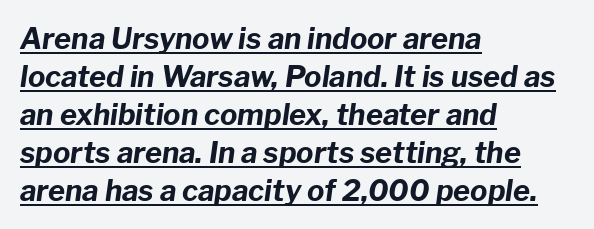
{"italic": "yes", "lean": "right", "slant_degrees": 8, "bold": "yes", "weight": "bold", "width": "normal", "stroke_contrast": "low", "x_height": "medium", "monospaced": "no", "underline": "yes", "align": "left", "line_spacing": "normal", "line_spacing_ratio": 1.31, "letter_spacing": "normal", "letter_spacing_em": 0.0, "glyph_px": 29}
